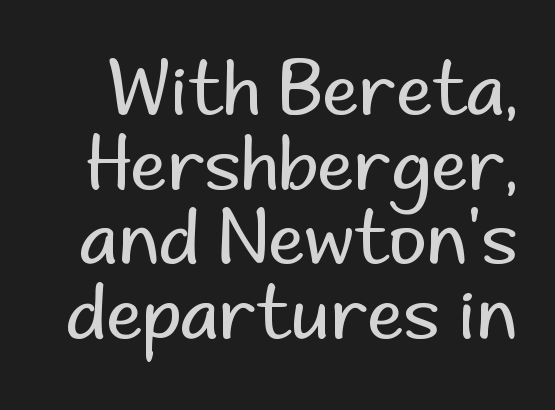
Spacing verdict: proportional, widths tailored to each character. The words here are not underlined. Look at the bottom of the vertical strokes: they stop flat, with no serifs. Inter-character spacing is left at the font's built-in metrics. Every stem runs plumb, perpendicular to the baseline.
